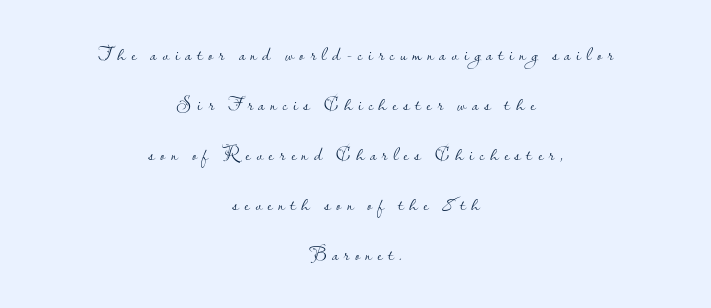
Q: Is the text bold? A: No.
Q: Is the text italic (slanted)? A: Yes.
Q: Is the text underlined? A: No.
Q: How is the paragraph aligned? A: Centered.
Q: Is the spacing between letters normal or unusually wide? A: Unusually wide.
Q: Is the spacing between lines tight, normal or loose? A: Loose.
